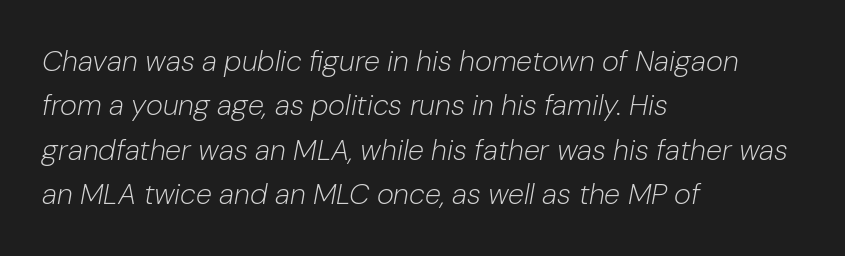
Nothing heavy about these letters — not bold at all. How are the letters spaced? Ordinarily, with no added tracking. Leftover space on each line is placed entirely after the last word. There's an unmistakable incline to the writing here.
